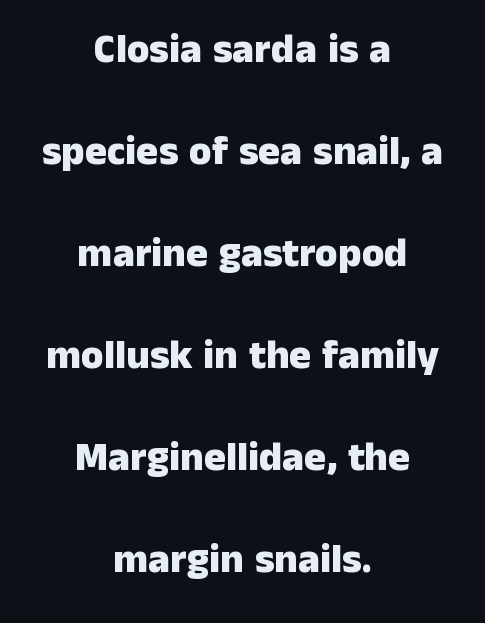
Q: Is the text bold? A: Yes.
Q: Is the text italic (slanted)? A: No, it is upright.
Q: Is the typeface a serif or a sans-serif typeface? A: Sans-serif.
Q: Is the text underlined? A: No.
Q: How is the paragraph aligned? A: Centered.
Q: Is the spacing between letters normal or unusually wide? A: Normal.
Q: Is the spacing between lines tight, normal or loose? A: Loose.
Q: Width (condensed, normal, or wide)? A: Normal.
Q: Stroke contrast? A: Low.
Q: x-height? A: Medium.
Q: Monospaced? A: No.
